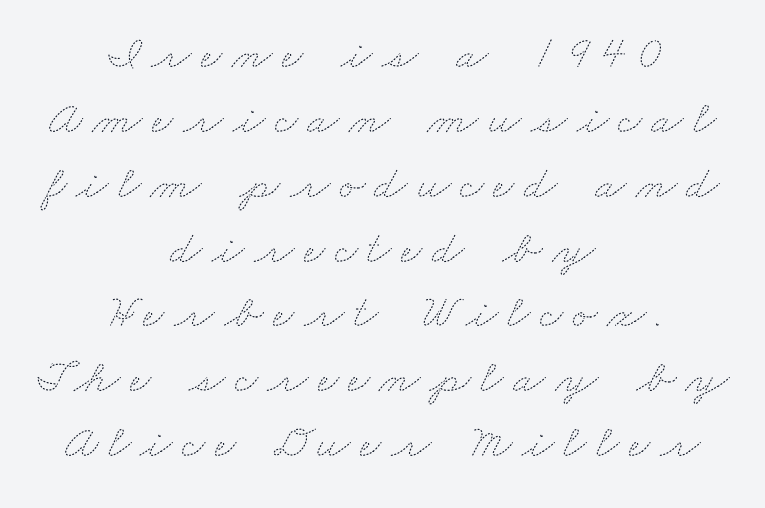
The image shows 47 px thin, wide type; set centered, normal line spacing (1.38x), unusually wide letter spacing (+0.2 em), not underlined; medium stroke contrast and a small x-height.
